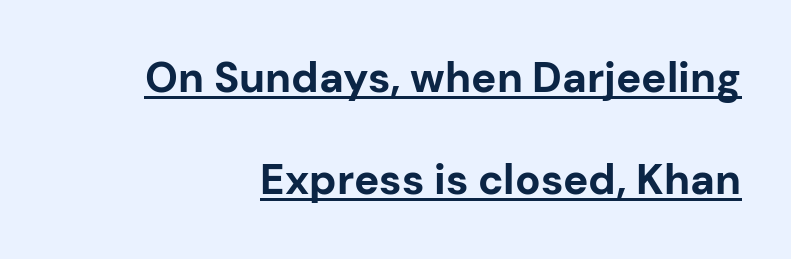
The image shows 42 px bold sans-serif type, upright; set right-aligned, loose line spacing (2.43x), normal letter spacing, underlined; low stroke contrast and a medium x-height.
